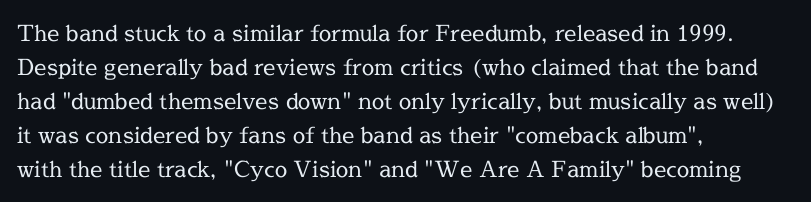
Q: Is the text bold? A: No.
Q: Is the text italic (slanted)? A: No, it is upright.
Q: Is the text underlined? A: No.
Q: How is the paragraph aligned? A: Left-aligned.
Q: Is the spacing between letters normal or unusually wide? A: Normal.
Q: Is the spacing between lines tight, normal or loose? A: Normal.
